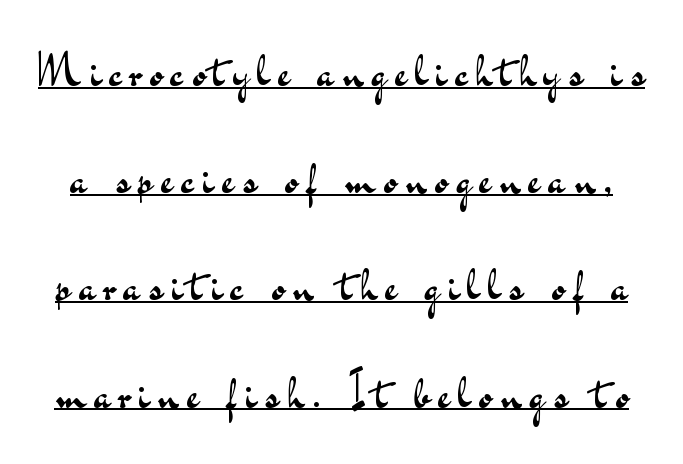
A rule runs beneath these lines of type. How would I describe the line gaps? Wide and relaxed. Is this a fixed-width face? No — the glyphs have proportional, varying widths.
